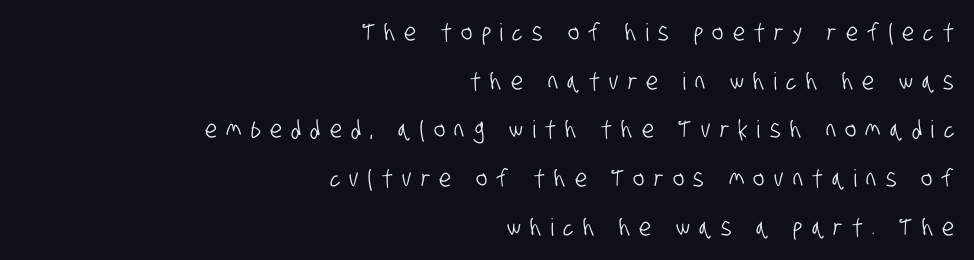
Q: Is the text underlined? A: No.
Q: How is the paragraph aligned? A: Right-aligned.
Q: Is the spacing between letters normal or unusually wide? A: Unusually wide.
Q: Is the spacing between lines tight, normal or loose? A: Loose.
